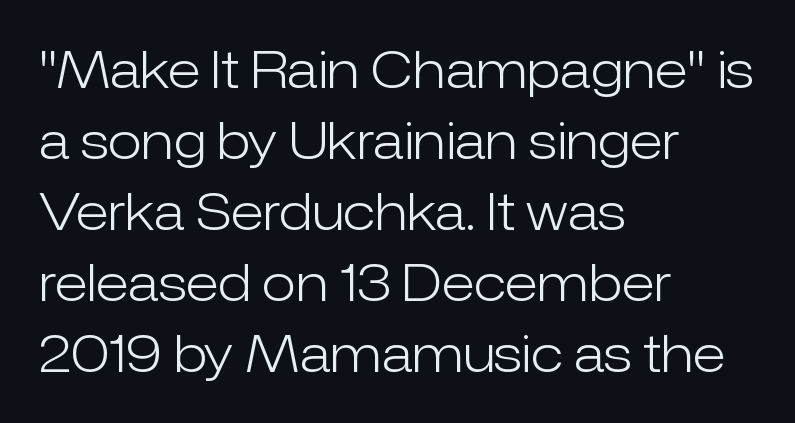
Q: Is the text bold? A: No.
Q: Is the text italic (slanted)? A: No, it is upright.
Q: Is the typeface a serif or a sans-serif typeface? A: Sans-serif.
Q: Is the text underlined? A: No.
Q: How is the paragraph aligned? A: Left-aligned.
Q: Is the spacing between letters normal or unusually wide? A: Normal.
Q: Is the spacing between lines tight, normal or loose? A: Normal.
Q: Width (condensed, normal, or wide)? A: Normal.
Q: Stroke contrast? A: Low.
Q: x-height? A: Medium.
Q: Monospaced? A: No.
